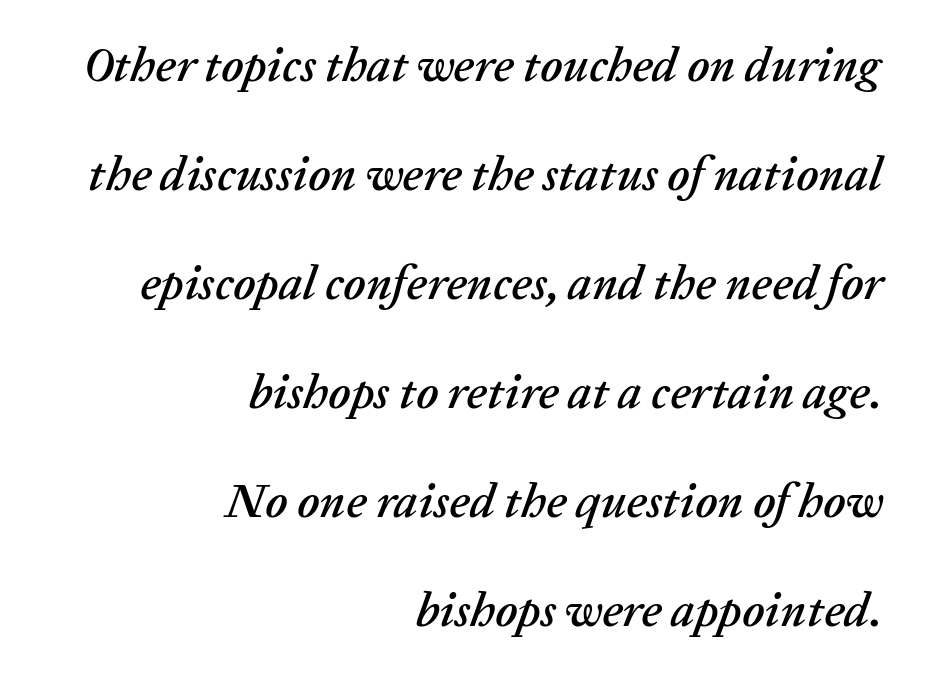
Q: Is the text italic (slanted)? A: Yes, it leans right by about 20 degrees.
Q: Is the text underlined? A: No.
Q: How is the paragraph aligned? A: Right-aligned.
Q: Is the spacing between letters normal or unusually wide? A: Normal.
Q: Is the spacing between lines tight, normal or loose? A: Loose.
Q: Width (condensed, normal, or wide)? A: Normal.
Q: Stroke contrast? A: Low.
Q: x-height? A: Medium.
Q: Monospaced? A: No.
